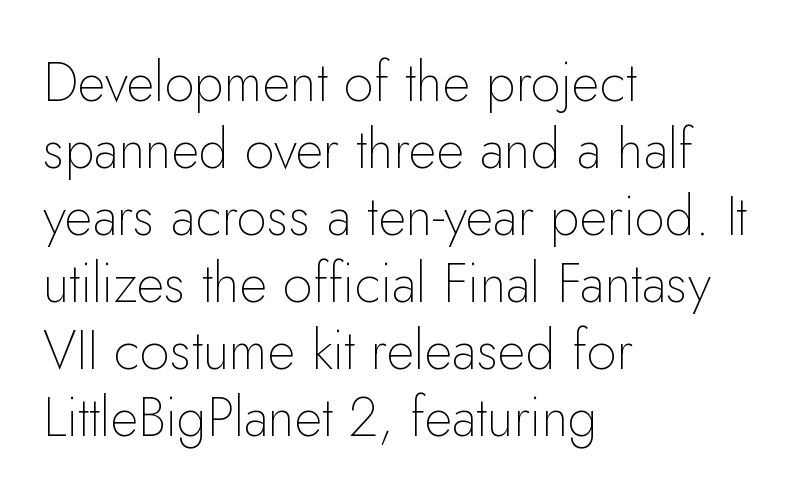
{"serif": "no", "italic": "no", "bold": "no", "weight": "thin", "width": "normal", "stroke_contrast": "low", "x_height": "small", "monospaced": "no", "underline": "no", "align": "left", "line_spacing_ratio": 1.24, "letter_spacing": "normal", "letter_spacing_em": 0.0, "glyph_px": 54}
